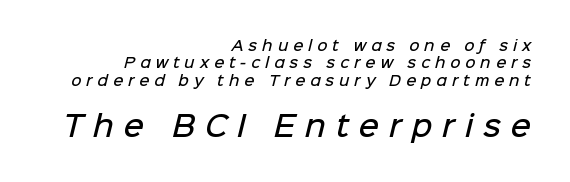
{"serif": "no", "bold": "semi", "weight": "semibold", "width": "normal", "stroke_contrast": "low", "x_height": "medium", "monospaced": "no", "underline": "no", "align": "right", "line_spacing": "normal", "line_spacing_ratio": 1.25, "letter_spacing": "wide", "letter_spacing_em": 0.35, "larger_block": "second", "size_ratio": 2.0, "glyph_px": 28}
